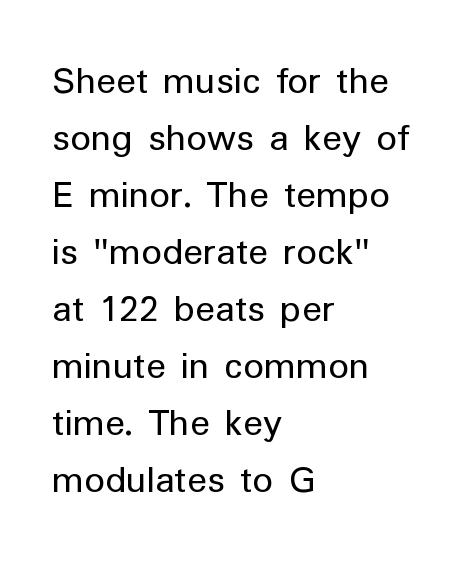
The image shows 41 px regular-weight sans-serif type, upright; set left-aligned, normal line spacing (1.39x), normal letter spacing, not underlined; low stroke contrast and a medium x-height.
